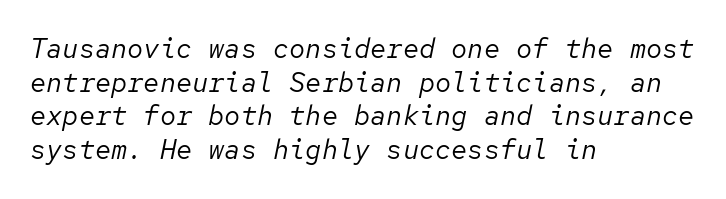
The image shows 27 px text type, italic (leaning right); set left-aligned, normal line spacing (1.25x), normal letter spacing, not underlined.
